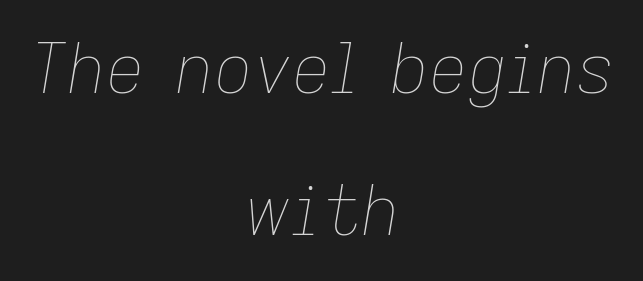
Q: Is the text bold? A: No.
Q: Is the text italic (slanted)? A: Yes, it leans right by about 9 degrees.
Q: Is the text underlined? A: No.
Q: How is the paragraph aligned? A: Centered.
Q: Is the spacing between letters normal or unusually wide? A: Normal.
Q: Is the spacing between lines tight, normal or loose? A: Loose.
Q: Width (condensed, normal, or wide)? A: Normal.
Q: Stroke contrast? A: Low.
Q: x-height? A: Medium.
Q: Monospaced? A: No.
